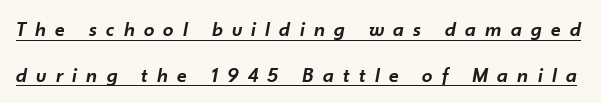
The image shows 21 px text type, italic (leaning right); set loose line spacing (2.17x), unusually wide letter spacing (+0.45 em), underlined.
